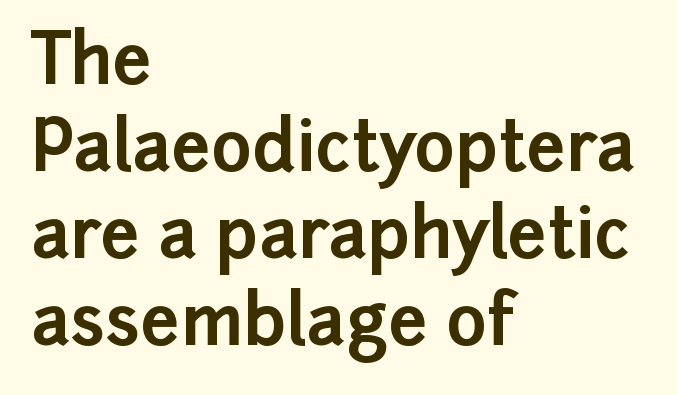
The image shows 69 px bold sans-serif type, upright; set left-aligned, normal line spacing (1.26x), normal letter spacing, not underlined; low stroke contrast and a medium x-height.
